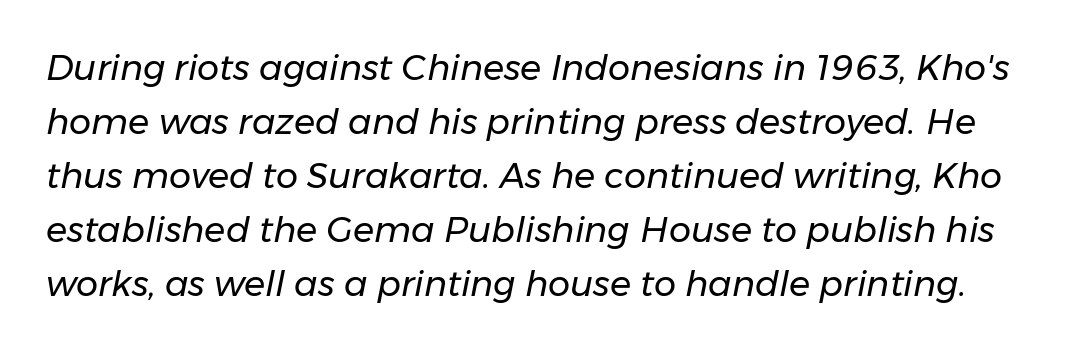
The image shows 35 px regular-weight type, italic (leaning right); set normal line spacing (1.54x), normal letter spacing, not underlined; low stroke contrast and a medium x-height.
